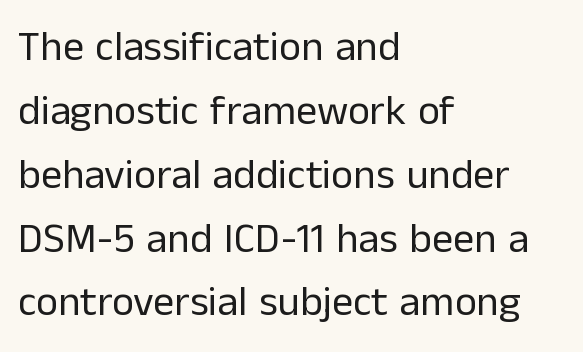
The image shows 42 px regular-weight sans-serif type, upright; set left-aligned, normal line spacing (1.52x), normal letter spacing, not underlined; low stroke contrast and a medium x-height.
